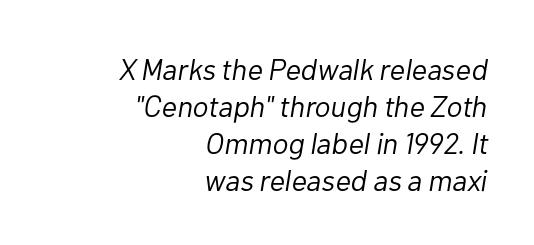
Varying glyph widths throughout — classic text-font behaviour. Each stroke keeps to a modest, everyday thickness or less. The specimen omits any rule beneath the text block's lines. This rendering uses right alignment, leaving the left contour irregular. Here the glyphs are tracked normally, forming tight word shapes.
